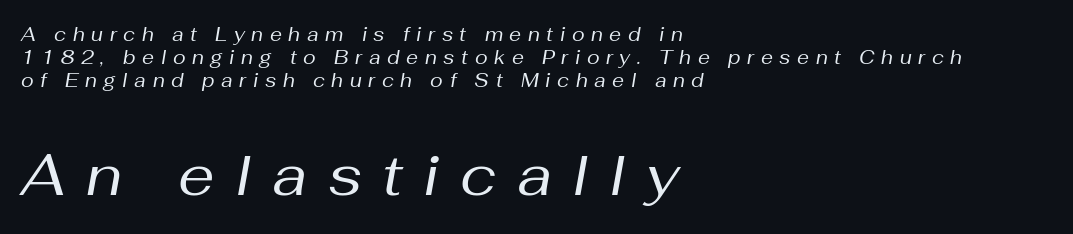
{"italic": "yes", "lean": "right", "slant_degrees": 10, "bold": "no", "weight": "regular", "width": "normal", "stroke_contrast": "medium", "x_height": "medium", "monospaced": "no", "underline": "no", "align": "left", "line_spacing_ratio": 1.21, "letter_spacing": "wide", "letter_spacing_em": 0.35, "larger_block": "second", "size_ratio": 3.05, "glyph_px": 58}
